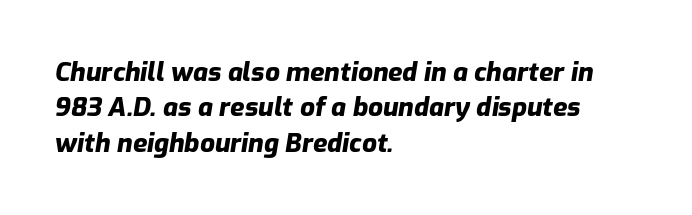
{"italic": "yes", "lean": "right", "slant_degrees": 9, "bold": "yes", "underline": "no", "align": "left", "line_spacing": "normal", "line_spacing_ratio": 1.36, "letter_spacing": "normal", "letter_spacing_em": 0.0, "glyph_px": 26}
